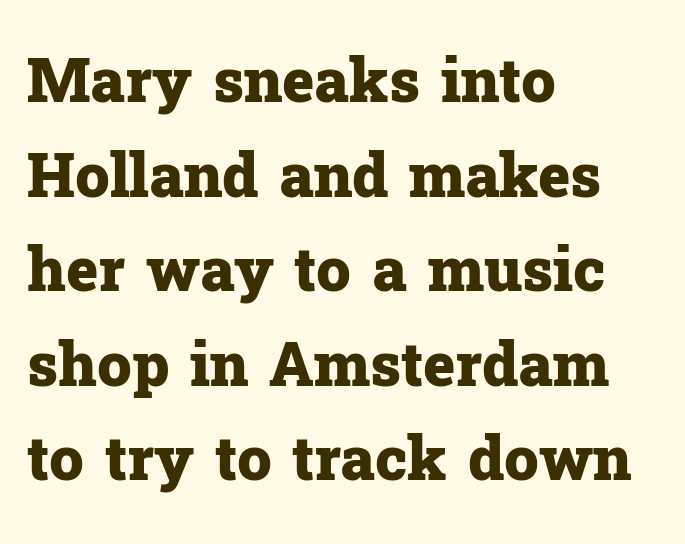
Q: Is the text bold? A: Yes.
Q: Is the text italic (slanted)? A: No, it is upright.
Q: Is the typeface a serif or a sans-serif typeface? A: Serif.
Q: Is the text underlined? A: No.
Q: How is the paragraph aligned? A: Left-aligned.
Q: Is the spacing between letters normal or unusually wide? A: Normal.
Q: Is the spacing between lines tight, normal or loose? A: Normal.
Q: Width (condensed, normal, or wide)? A: Normal.
Q: Stroke contrast? A: Low.
Q: x-height? A: Medium.
Q: Monospaced? A: No.
